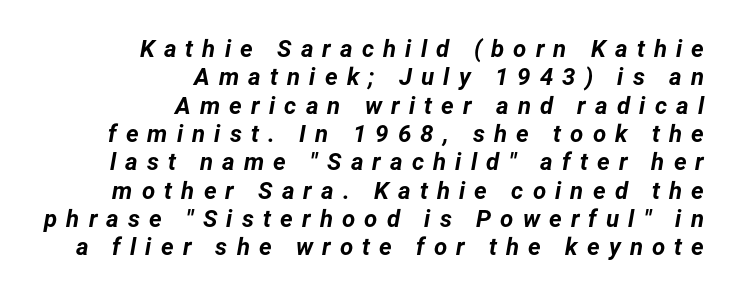
{"italic": "yes", "lean": "right", "slant_degrees": 12, "bold": "yes", "underline": "no", "align": "right", "line_spacing_ratio": 1.18, "letter_spacing": "wide", "letter_spacing_em": 0.38, "glyph_px": 24}
